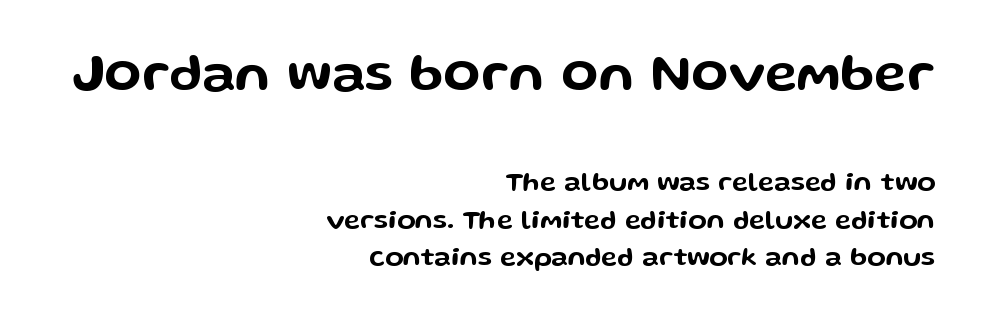
This is the regular roman posture of the typeface. Grotesque or geometric, the face here clearly has no serifs. Compared with typical body copy, the letter spacing here is the same. You could not count columns in this text — the font is proportionally spaced. One glance says typical: line gaps are just what's usual.
